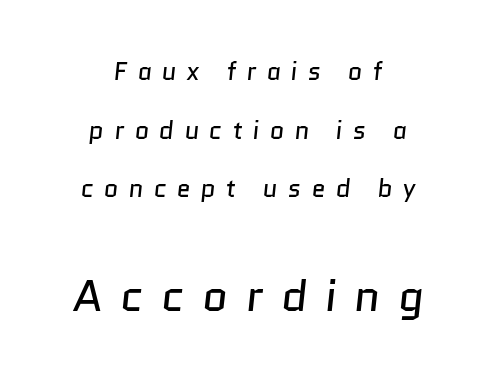
Q: Is the text bold? A: No.
Q: Is the typeface a serif or a sans-serif typeface? A: Sans-serif.
Q: Is the text underlined? A: No.
Q: How is the paragraph aligned? A: Centered.
Q: Is the spacing between letters normal or unusually wide? A: Unusually wide.
Q: Is the spacing between lines tight, normal or loose? A: Loose.
Q: Which block of text is set in a larger size, the first (top) or the second (bottom)? A: The second (bottom) one.
Q: Width (condensed, normal, or wide)? A: Normal.
Q: Stroke contrast? A: Low.
Q: x-height? A: Medium.
Q: Monospaced? A: No.
